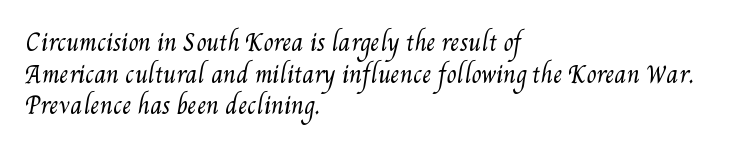
The image shows 23 px text type; set left-aligned, normal line spacing (1.38x), normal letter spacing, not underlined.
